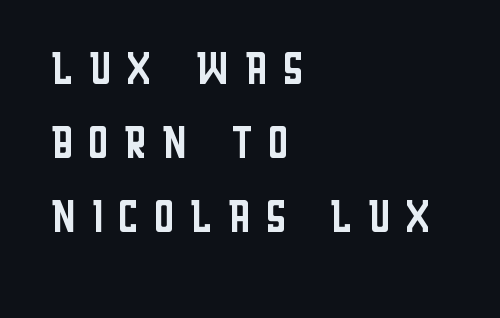
Heft: none added — not bold. This sample has the flowing, uneven cadence of proportional lettering. The space beneath each line is pristine and unruled. Grotesque or geometric, the face here clearly has no serifs. Notice how the passage keeps a crisp vertical edge on the left only.
